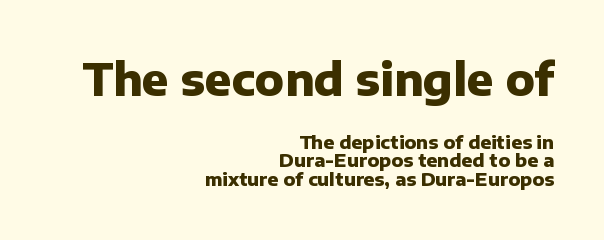
The image shows 44 px heavy sans-serif type, upright; set right-aligned, tight line spacing (1.02x), normal letter spacing, not underlined; the first (top) block is 2.44x larger; low stroke contrast and a medium x-height.
